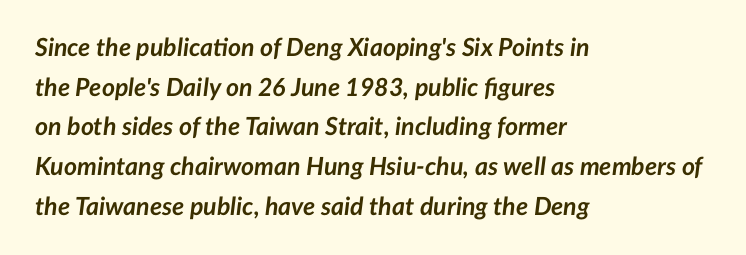
{"italic": "yes", "lean": "right", "slant_degrees": 7, "bold": "yes", "underline": "no", "align": "left", "line_spacing": "normal", "line_spacing_ratio": 1.59, "letter_spacing": "normal", "letter_spacing_em": 0.0, "glyph_px": 25}
